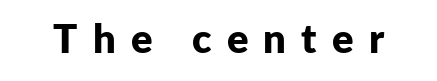
{"serif": "no", "italic": "no", "bold": "yes", "weight": "bold", "width": "normal", "stroke_contrast": "low", "x_height": "medium", "monospaced": "no", "underline": "no", "letter_spacing": "wide", "letter_spacing_em": 0.38, "glyph_px": 40}
